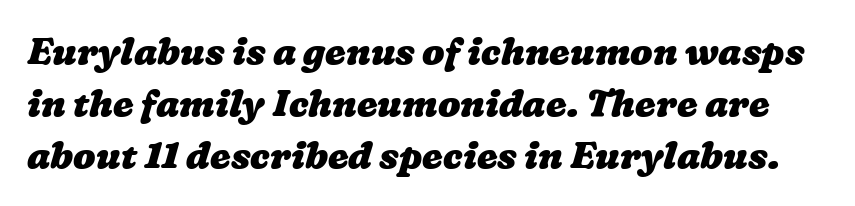
Q: Is the text bold? A: Yes.
Q: Is the text underlined? A: No.
Q: Is the spacing between letters normal or unusually wide? A: Normal.
Q: Is the spacing between lines tight, normal or loose? A: Normal.
Q: Width (condensed, normal, or wide)? A: Wide.
Q: Stroke contrast? A: Low.
Q: x-height? A: Medium.
Q: Monospaced? A: No.
